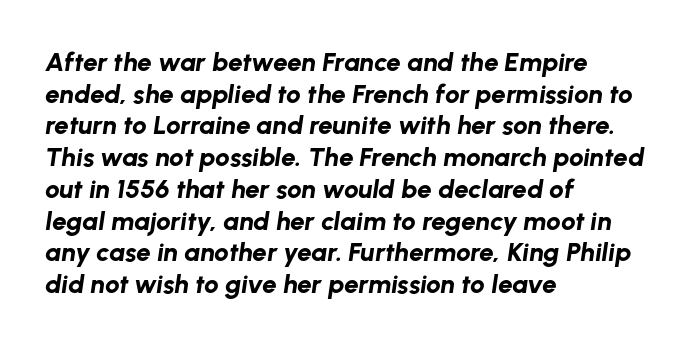
{"italic": "yes", "lean": "right", "slant_degrees": 8, "bold": "yes", "underline": "no", "align": "left", "line_spacing_ratio": 1.22, "letter_spacing": "normal", "letter_spacing_em": 0.0, "glyph_px": 26}
